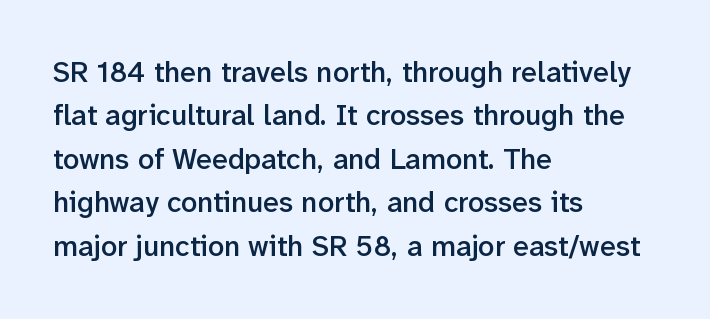
The gaps between neighbouring characters are ordinary and unremarkable. Horizontal alignment here is leftward, the default for most running prose. Serifs: no, the terminals of the letterforms are clean. The axis of the letterforms is exactly vertical. These lines sit exactly where default settings would place them.
